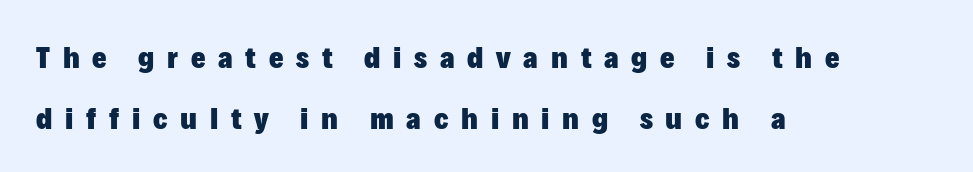
Vertically, the passage feels expansive, rows floating well apart. The passage shown is typed in a proportional face where columns would drift. Ascenders rise straight up at ninety degrees. Glyph-to-glyph distance is far greater than everyday printed text.
